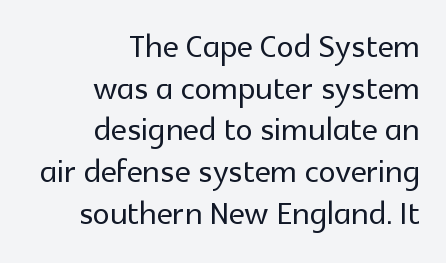
The lettering stays uniformly vertical, giving the passage a roman look. The face used here is proportionally spaced, like ordinary book or web type. I'd call this a sans setting — the letters go barefoot. Only glyphs here, with clear space below each row.
